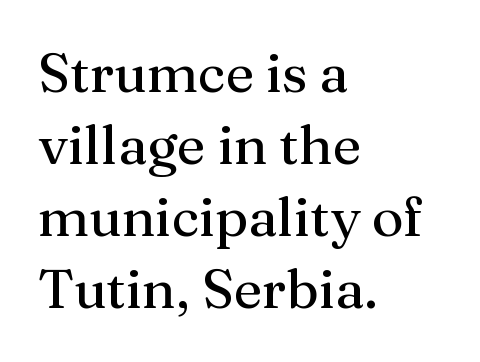
One glance says typical: line gaps are just what's usual. Compared with typical body copy, the letter spacing here is the same. Regarding serifs, this sample has them. Quick note: underline off. Tall strokes in this sample are plumb rather than angled. Think of a printed novel: that variable character pitch is what you see here.
